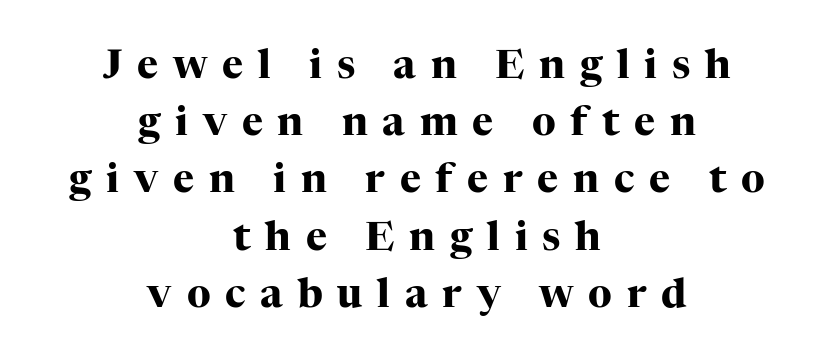
Q: Is the text bold? A: Yes.
Q: Is the text italic (slanted)? A: No, it is upright.
Q: Is the typeface a serif or a sans-serif typeface? A: Serif.
Q: Is the text underlined? A: No.
Q: How is the paragraph aligned? A: Centered.
Q: Is the spacing between letters normal or unusually wide? A: Unusually wide.
Q: Is the spacing between lines tight, normal or loose? A: Normal.
Q: Width (condensed, normal, or wide)? A: Normal.
Q: Stroke contrast? A: High.
Q: x-height? A: Medium.
Q: Monospaced? A: No.
